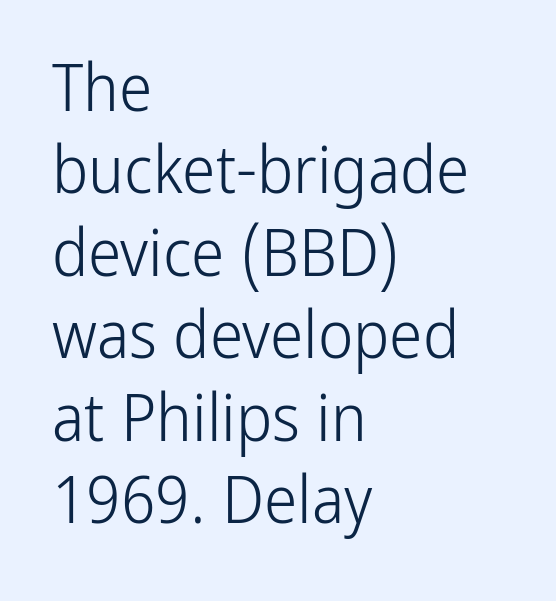
{"serif": "no", "italic": "no", "bold": "no", "weight": "light", "width": "condensed", "stroke_contrast": "low", "x_height": "medium", "monospaced": "no", "underline": "no", "align": "left", "line_spacing_ratio": 1.23, "letter_spacing": "normal", "letter_spacing_em": 0.0, "glyph_px": 67}
